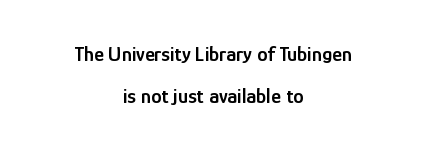
The image shows 21 px text type, upright; set centered, loose line spacing (1.99x), normal letter spacing, not underlined.
